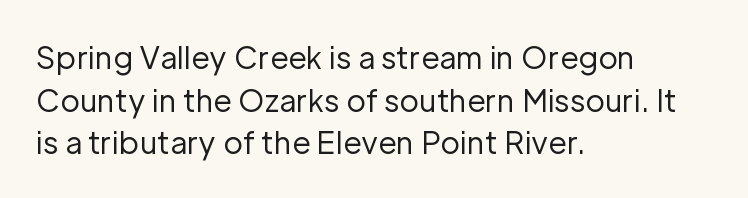
{"serif": "no", "italic": "no", "bold": "no", "weight": "regular", "width": "normal", "stroke_contrast": "low", "x_height": "medium", "monospaced": "no", "underline": "no", "align": "left", "line_spacing": "normal", "line_spacing_ratio": 1.42, "letter_spacing": "normal", "letter_spacing_em": 0.0, "glyph_px": 30}
